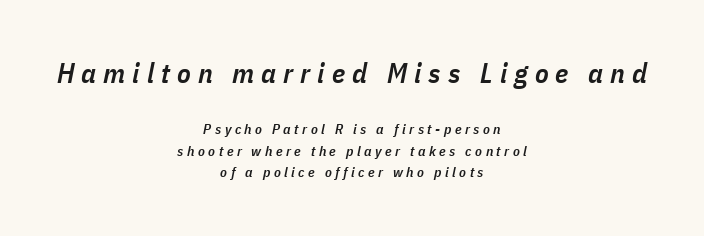
Q: Is the text bold? A: Semi-bold.
Q: Is the text italic (slanted)? A: Yes, it leans right by about 11 degrees.
Q: Is the text underlined? A: No.
Q: How is the paragraph aligned? A: Centered.
Q: Is the spacing between letters normal or unusually wide? A: Unusually wide.
Q: Is the spacing between lines tight, normal or loose? A: Normal.
Q: Which block of text is set in a larger size, the first (top) or the second (bottom)? A: The first (top) one.
Q: Width (condensed, normal, or wide)? A: Condensed.
Q: Stroke contrast? A: Low.
Q: x-height? A: Medium.
Q: Monospaced? A: No.
